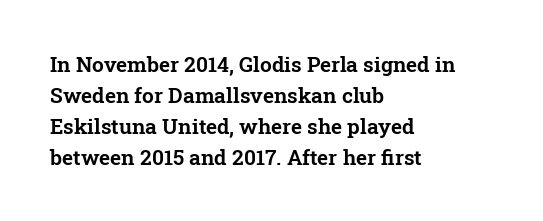
Q: Is the text italic (slanted)? A: No, it is upright.
Q: Is the text underlined? A: No.
Q: How is the paragraph aligned? A: Left-aligned.
Q: Is the spacing between letters normal or unusually wide? A: Normal.
Q: Is the spacing between lines tight, normal or loose? A: Normal.
